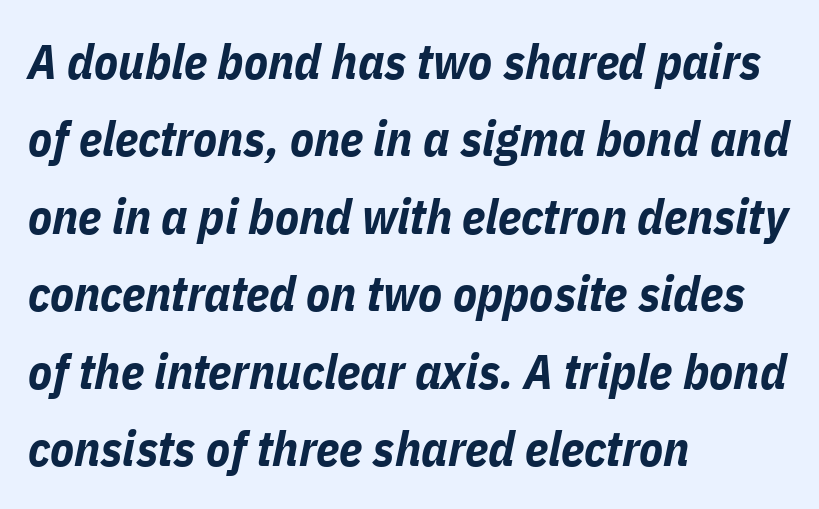
The image shows 49 px bold, condensed type, italic (leaning right); set left-aligned, normal line spacing (1.58x), normal letter spacing, not underlined; low stroke contrast and a medium x-height.
